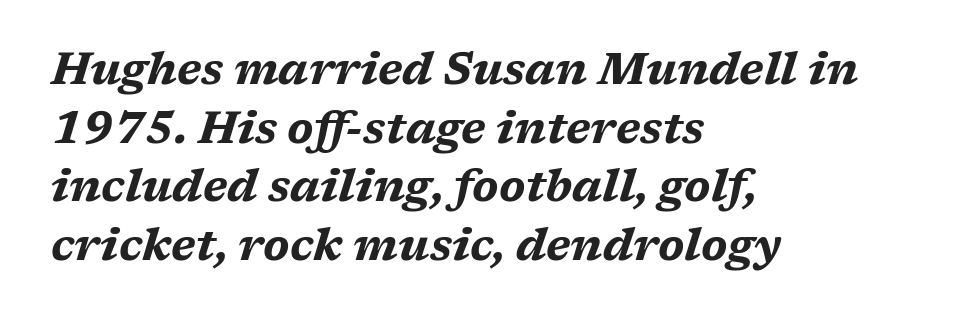
Q: Is the text bold? A: Yes.
Q: Is the text italic (slanted)? A: Yes, it leans right by about 17 degrees.
Q: Is the text underlined? A: No.
Q: How is the paragraph aligned? A: Left-aligned.
Q: Is the spacing between letters normal or unusually wide? A: Normal.
Q: Is the spacing between lines tight, normal or loose? A: Normal.
Q: Width (condensed, normal, or wide)? A: Wide.
Q: Stroke contrast? A: Medium.
Q: x-height? A: Medium.
Q: Monospaced? A: No.
